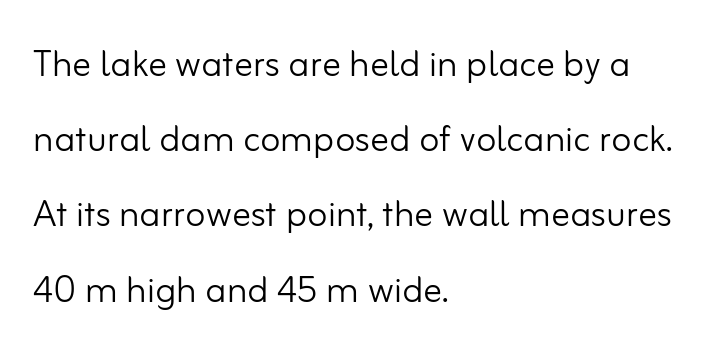
Letters have the restrained weight of plain body copy at most. This sample has the flowing, uneven cadence of proportional lettering. Tracking here is standard; glyphs follow each other at the usual distance. Layout note: lines flush left. These lines are composed in type without serifs. The string is rendered with underlining switched off.
